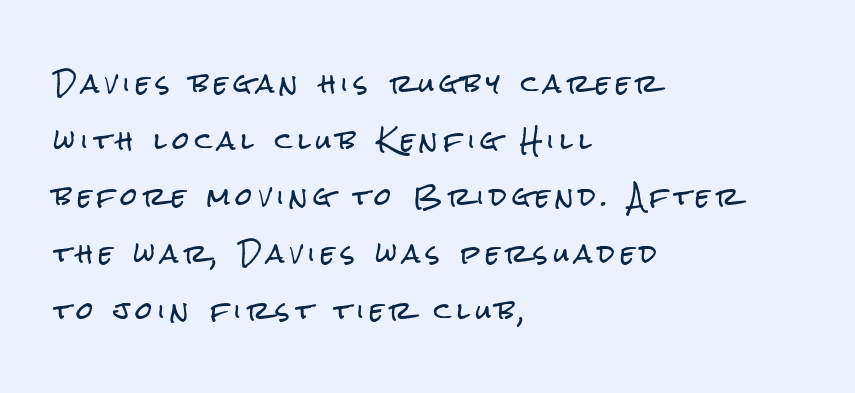
Italic? Not at all — the glyphs are vertical. Where is the straight margin? On the left. Inter-character spacing is expanded well beyond the font's built-in metrics. The gap between lines stays unmarked. The line-height multiplier appears high, well above default.
